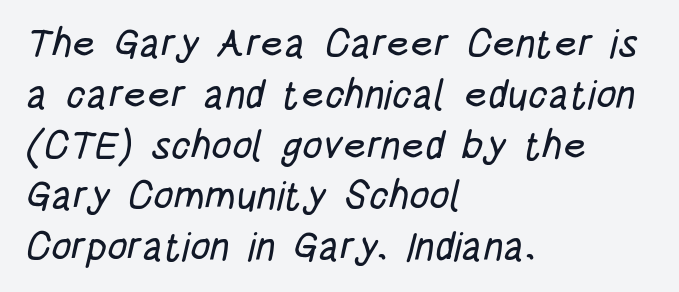
The image shows 40 px condensed sans-serif type; set left-aligned, normal line spacing (1.27x), normal letter spacing, not underlined; low stroke contrast and a large x-height.
